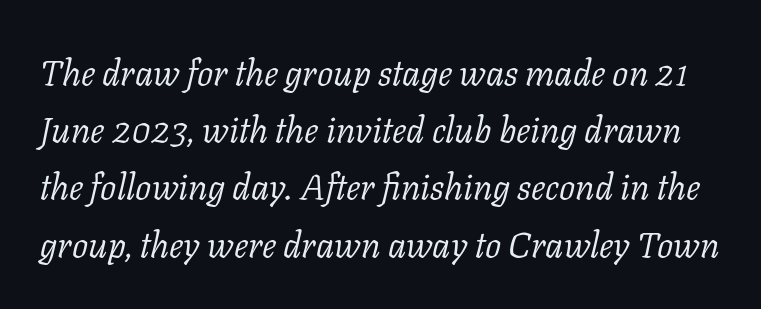
{"serif": "yes", "italic": "yes", "lean": "right", "slant_degrees": 11, "bold": "no", "weight": "light", "width": "normal", "stroke_contrast": "low", "x_height": "medium", "monospaced": "no", "underline": "no", "line_spacing": "normal", "line_spacing_ratio": 1.59, "letter_spacing": "normal", "letter_spacing_em": 0.0, "glyph_px": 36}
